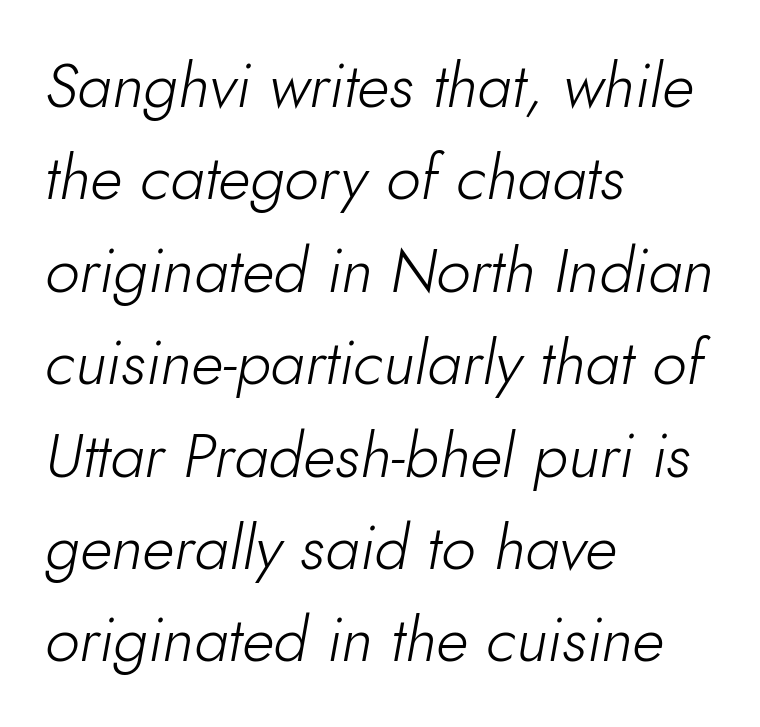
The image shows 62 px light type, italic (leaning right); set left-aligned, normal line spacing (1.49x), normal letter spacing, not underlined; low stroke contrast and a small x-height.
